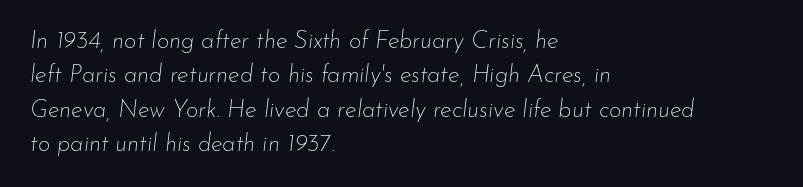
The image shows 24 px text type, italic (leaning right); set left-aligned, normal line spacing (1.43x), normal letter spacing, not underlined.
